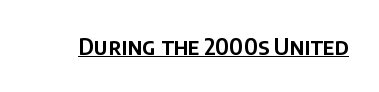
The image shows 23 px text type, upright; set normal letter spacing, underlined.
